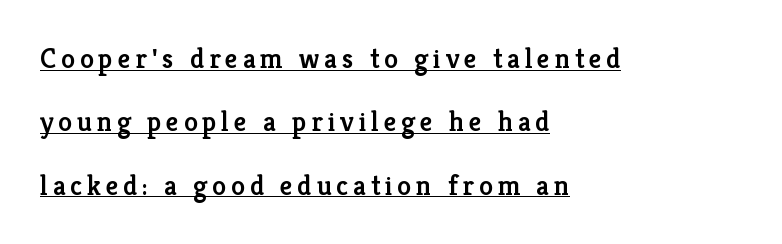
Here the designer chose a conventional face with non-uniform glyph widths. Teacher's note: observe the even left margin — that is flush-left alignment. Leading is clearly above the norm, producing a sparse column. Unlike italic type, these characters show no tilt at all. Quick note: underline on. Serifs: yes, visible at the terminals of the letterforms.
